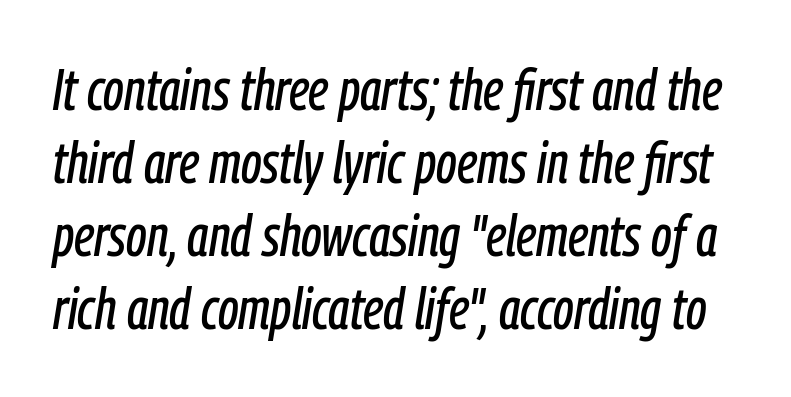
The image shows 58 px condensed type, italic (leaning right); set normal line spacing (1.26x), normal letter spacing, not underlined; low stroke contrast and a medium x-height.
